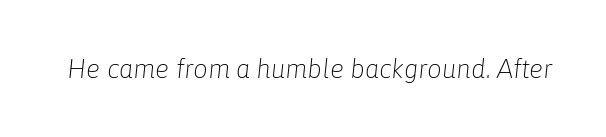
Q: Is the text bold? A: No.
Q: Is the text italic (slanted)? A: Yes, it leans right by about 6 degrees.
Q: Is the text underlined? A: No.
Q: Is the spacing between letters normal or unusually wide? A: Normal.
